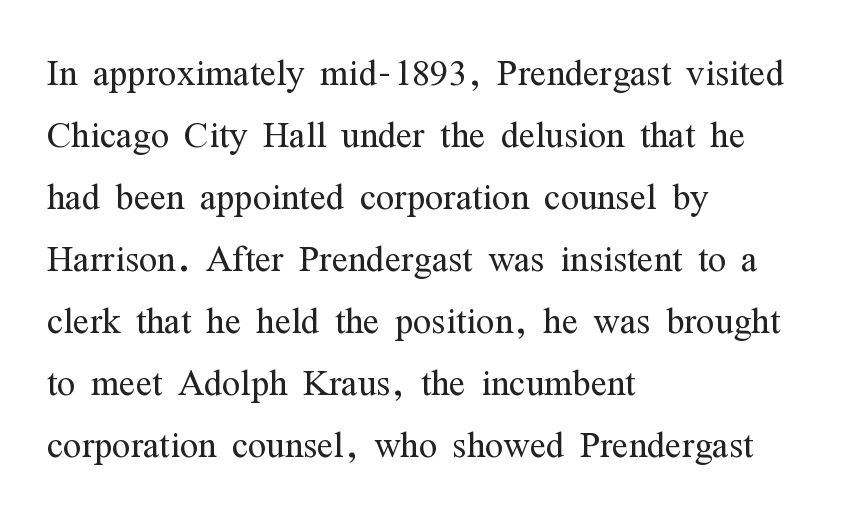
Q: Is the text bold? A: No.
Q: Is the text italic (slanted)? A: No, it is upright.
Q: Is the typeface a serif or a sans-serif typeface? A: Serif.
Q: Is the text underlined? A: No.
Q: How is the paragraph aligned? A: Left-aligned.
Q: Is the spacing between letters normal or unusually wide? A: Normal.
Q: Is the spacing between lines tight, normal or loose? A: Normal.
Q: Width (condensed, normal, or wide)? A: Condensed.
Q: Stroke contrast? A: Medium.
Q: x-height? A: Medium.
Q: Monospaced? A: No.
